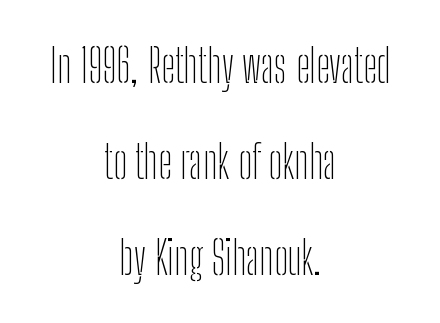
Q: Is the text bold? A: No.
Q: Is the text italic (slanted)? A: No, it is upright.
Q: Is the typeface a serif or a sans-serif typeface? A: Sans-serif.
Q: Is the text underlined? A: No.
Q: How is the paragraph aligned? A: Centered.
Q: Is the spacing between letters normal or unusually wide? A: Normal.
Q: Is the spacing between lines tight, normal or loose? A: Loose.
Q: Width (condensed, normal, or wide)? A: Condensed.
Q: Stroke contrast? A: Low.
Q: x-height? A: Medium.
Q: Monospaced? A: No.
